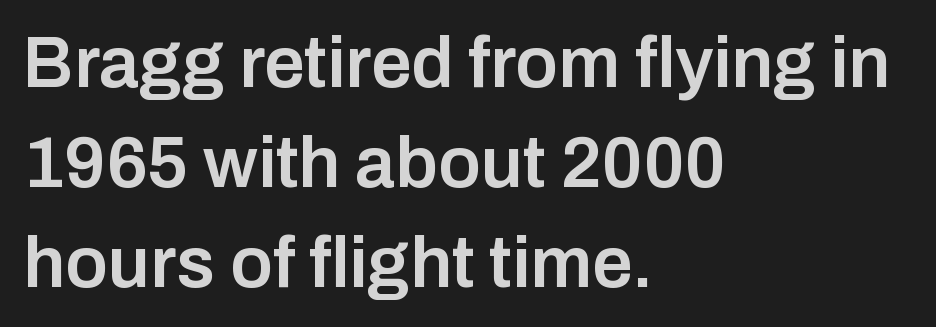
Q: Is the text bold? A: Semi-bold.
Q: Is the text italic (slanted)? A: No, it is upright.
Q: Is the typeface a serif or a sans-serif typeface? A: Sans-serif.
Q: Is the text underlined? A: No.
Q: How is the paragraph aligned? A: Left-aligned.
Q: Is the spacing between letters normal or unusually wide? A: Normal.
Q: Is the spacing between lines tight, normal or loose? A: Normal.
Q: Width (condensed, normal, or wide)? A: Normal.
Q: Stroke contrast? A: Low.
Q: x-height? A: Medium.
Q: Monospaced? A: No.
